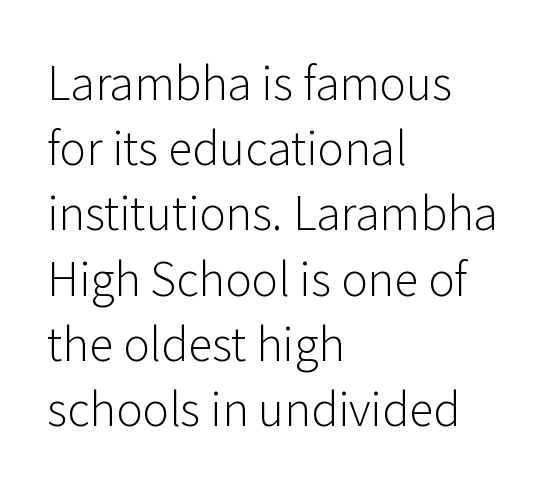
Q: Is the text bold? A: No.
Q: Is the text italic (slanted)? A: No, it is upright.
Q: Is the typeface a serif or a sans-serif typeface? A: Sans-serif.
Q: Is the text underlined? A: No.
Q: How is the paragraph aligned? A: Left-aligned.
Q: Is the spacing between letters normal or unusually wide? A: Normal.
Q: Is the spacing between lines tight, normal or loose? A: Normal.
Q: Width (condensed, normal, or wide)? A: Normal.
Q: Stroke contrast? A: Low.
Q: x-height? A: Medium.
Q: Monospaced? A: No.
